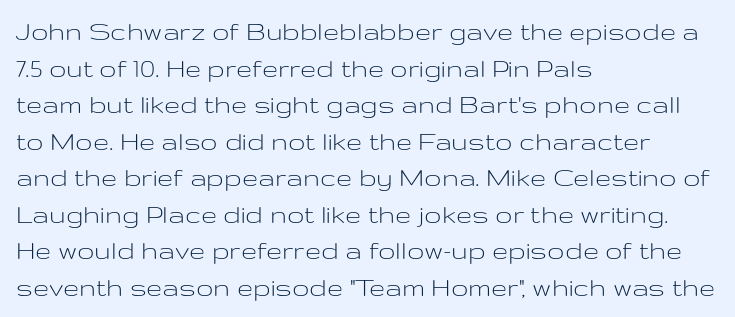
Q: Is the text bold? A: No.
Q: Is the text italic (slanted)? A: No, it is upright.
Q: Is the typeface a serif or a sans-serif typeface? A: Sans-serif.
Q: Is the text underlined? A: No.
Q: How is the paragraph aligned? A: Left-aligned.
Q: Is the spacing between letters normal or unusually wide? A: Normal.
Q: Is the spacing between lines tight, normal or loose? A: Normal.
Q: Width (condensed, normal, or wide)? A: Wide.
Q: Stroke contrast? A: Low.
Q: x-height? A: Medium.
Q: Monospaced? A: No.
